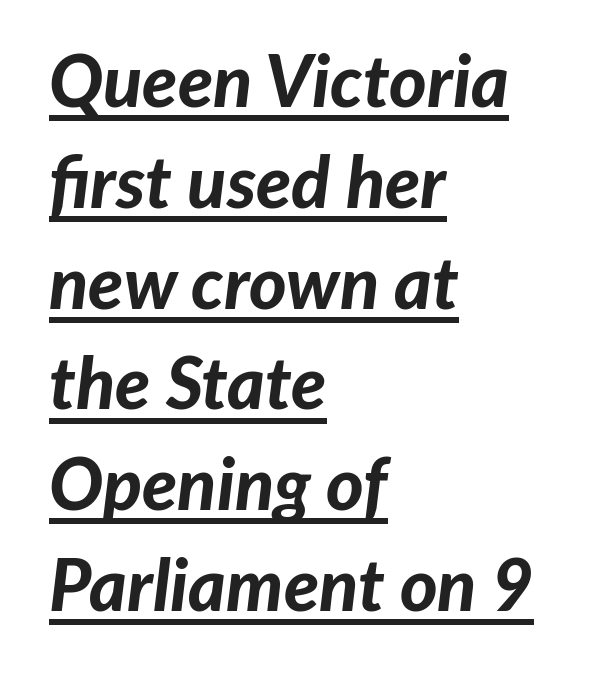
The image shows 72 px bold type, italic (leaning right); set left-aligned, normal line spacing (1.4x), normal letter spacing, underlined; low stroke contrast and a medium x-height.
